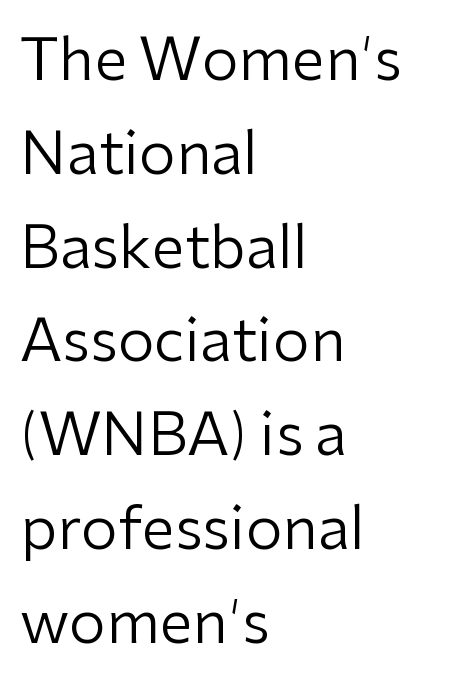
Q: Is the text bold? A: No.
Q: Is the text italic (slanted)? A: No, it is upright.
Q: Is the typeface a serif or a sans-serif typeface? A: Sans-serif.
Q: Is the text underlined? A: No.
Q: How is the paragraph aligned? A: Left-aligned.
Q: Is the spacing between letters normal or unusually wide? A: Normal.
Q: Is the spacing between lines tight, normal or loose? A: Normal.
Q: Width (condensed, normal, or wide)? A: Normal.
Q: Stroke contrast? A: Low.
Q: x-height? A: Medium.
Q: Monospaced? A: No.
